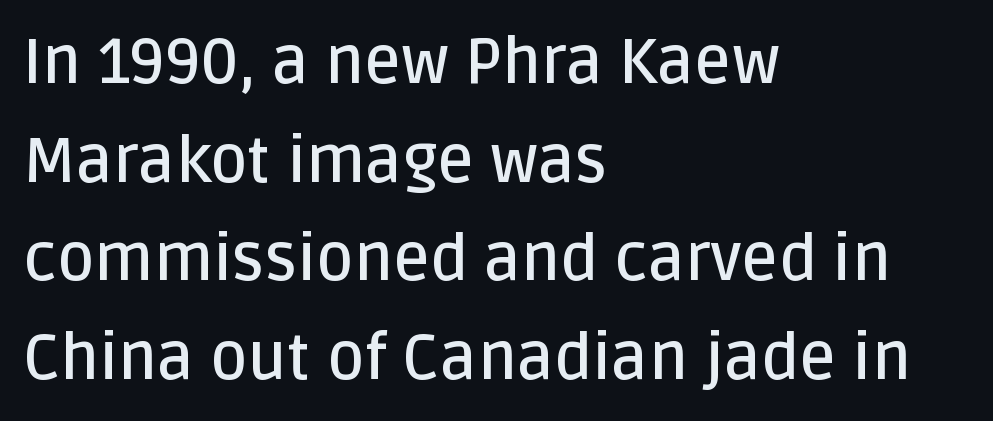
{"serif": "no", "italic": "no", "bold": "semi", "weight": "semibold", "width": "normal", "stroke_contrast": "low", "x_height": "large", "monospaced": "no", "underline": "no", "align": "left", "line_spacing": "normal", "line_spacing_ratio": 1.54, "letter_spacing": "normal", "letter_spacing_em": 0.0, "glyph_px": 64}
